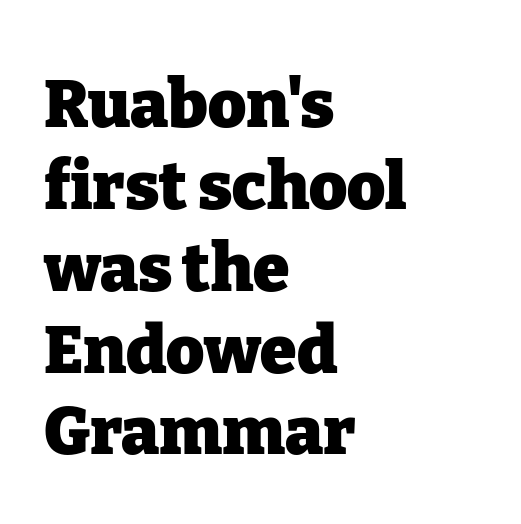
Q: Is the text bold? A: Yes.
Q: Is the text italic (slanted)? A: No, it is upright.
Q: Is the typeface a serif or a sans-serif typeface? A: Serif.
Q: Is the text underlined? A: No.
Q: How is the paragraph aligned? A: Left-aligned.
Q: Is the spacing between letters normal or unusually wide? A: Normal.
Q: Width (condensed, normal, or wide)? A: Normal.
Q: Stroke contrast? A: Low.
Q: x-height? A: Medium.
Q: Monospaced? A: No.
